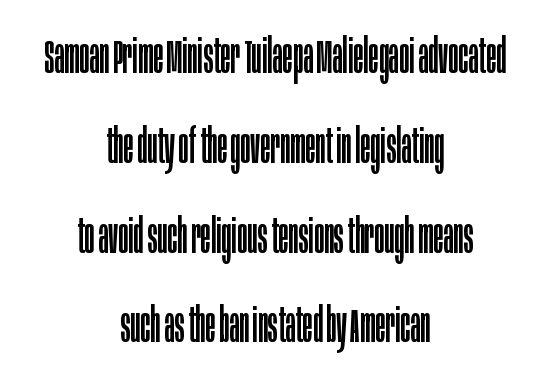
{"serif": "no", "italic": "no", "bold": "no", "weight": "regular", "width": "condensed", "stroke_contrast": "low", "x_height": "large", "monospaced": "no", "underline": "no", "align": "center", "line_spacing": "loose", "line_spacing_ratio": 1.91, "letter_spacing": "normal", "letter_spacing_em": 0.0, "glyph_px": 47}
